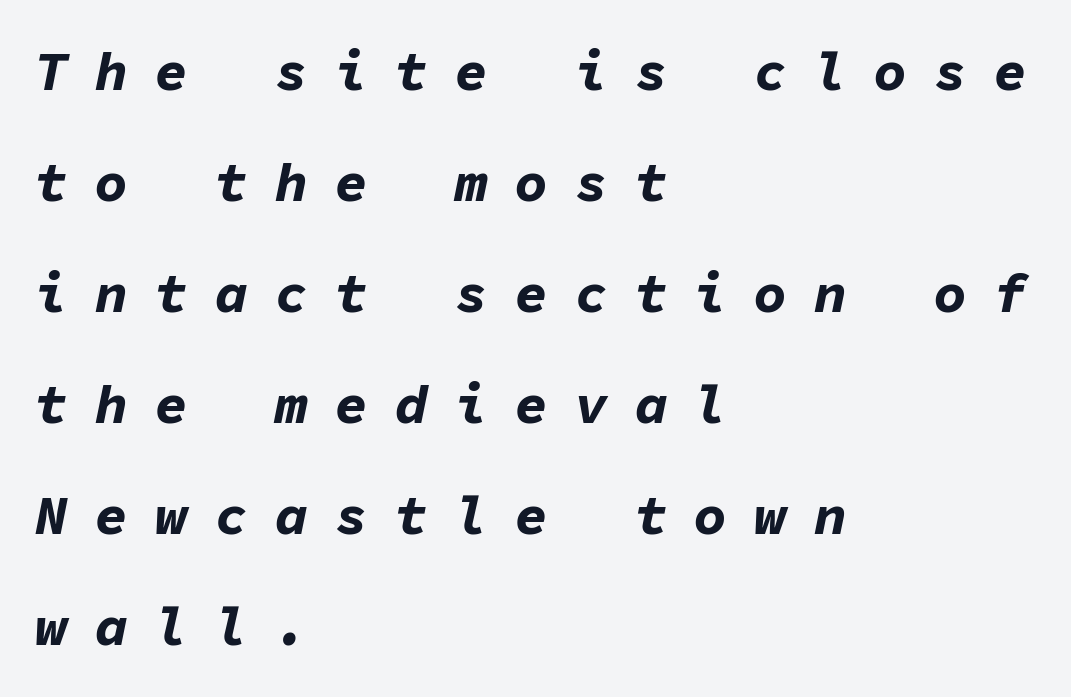
The image shows 55 px bold type, italic (leaning right), monospaced; set left-aligned, loose line spacing (2.02x), unusually wide letter spacing (+0.49 em), not underlined; low stroke contrast and a medium x-height.
